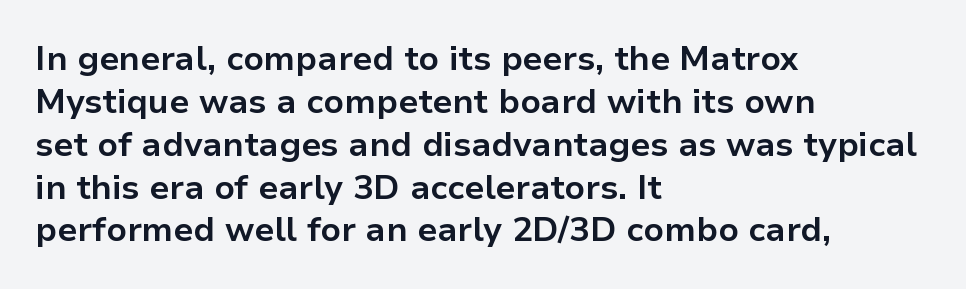
The image shows 34 px bold sans-serif type, upright; set left-aligned, normal line spacing (1.26x), normal letter spacing, not underlined; low stroke contrast and a medium x-height.
